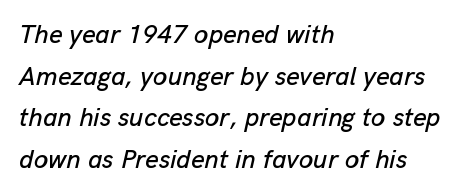
The image shows 26 px text type, italic (leaning right); set left-aligned, normal line spacing (1.6x), normal letter spacing, not underlined.
